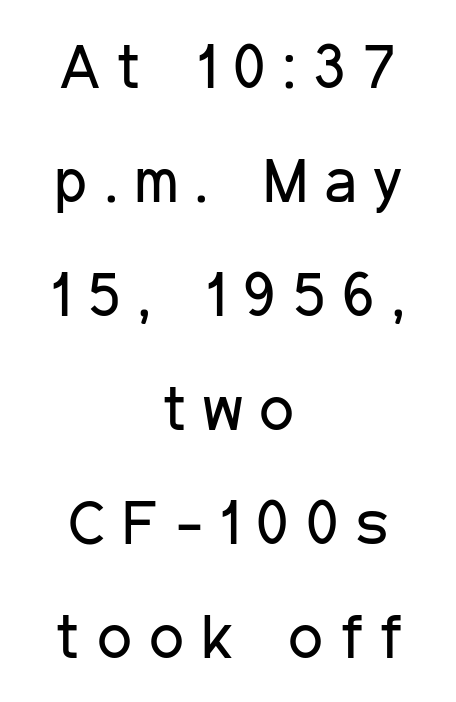
Vertical strokes here are truly vertical. The line texture is sparse and dotted thanks to wide tracking. Caption: multi-line text, centered on the measure. Is the type heavy? It reads as light-to-regular instead. Bare-footed words on every line.
